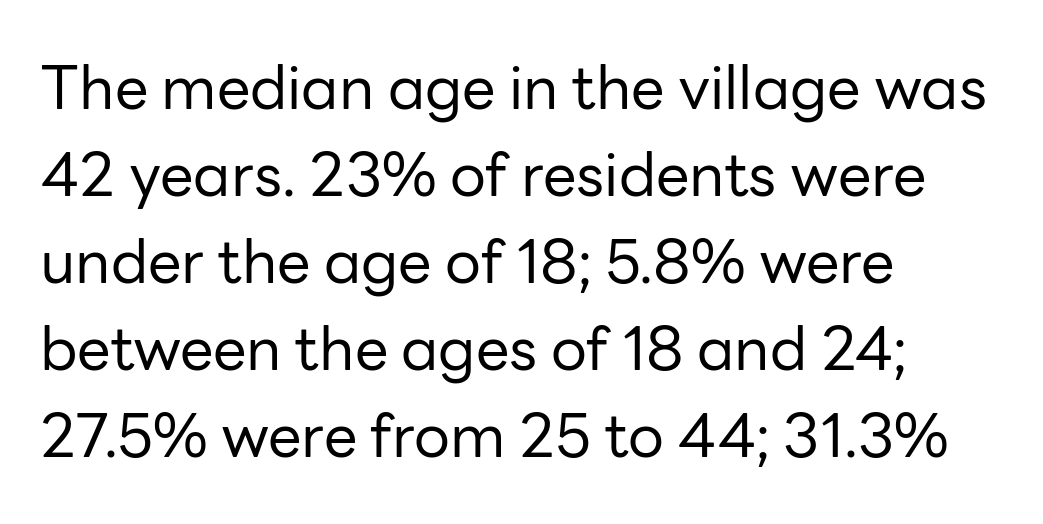
The typeface chosen for these lines omits serifs. This sample uses an upright cut, with every glyph sitting square on the baseline. The letterforms sit shoulder to shoulder at normal distance. Descenders hang freely into open space. A typesetter would call this proportional, since set widths differ per character. Evenly set lines give the paragraph a standard silhouette.
